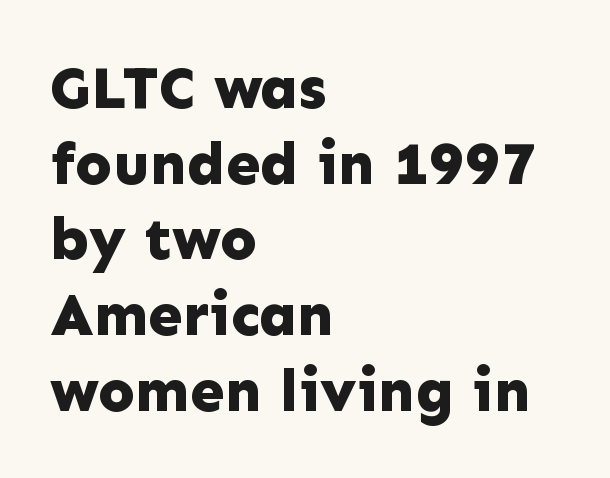
{"serif": "no", "italic": "no", "bold": "yes", "weight": "bold", "width": "normal", "stroke_contrast": "low", "x_height": "medium", "monospaced": "no", "underline": "no", "align": "left", "line_spacing_ratio": 1.24, "letter_spacing": "normal", "letter_spacing_em": 0.0, "glyph_px": 61}
